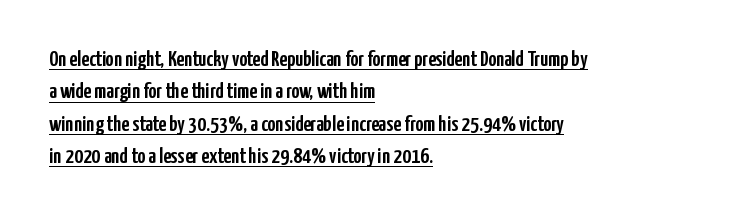
{"italic": "no", "underline": "yes", "align": "left", "line_spacing": "normal", "line_spacing_ratio": 1.47, "letter_spacing": "normal", "letter_spacing_em": 0.0, "glyph_px": 22}
